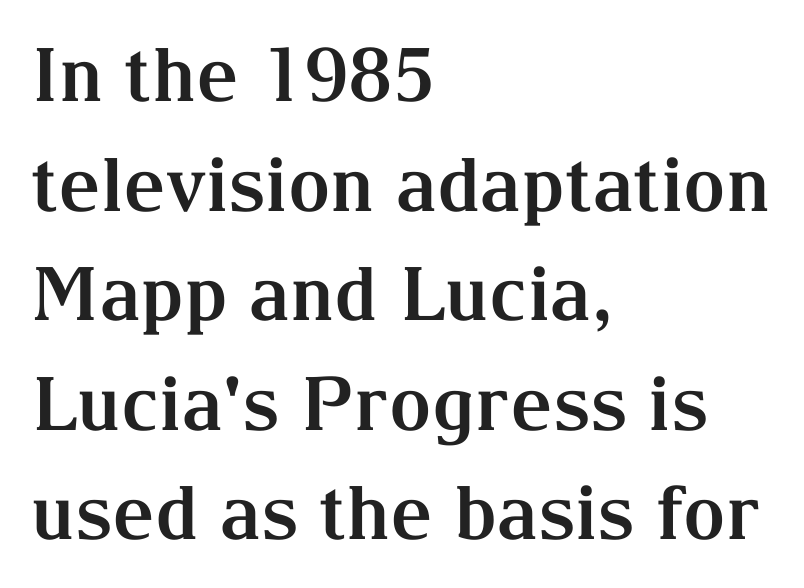
The image shows 74 px bold serif type, upright; set left-aligned, normal line spacing (1.48x), normal letter spacing, not underlined; medium stroke contrast and a medium x-height.
